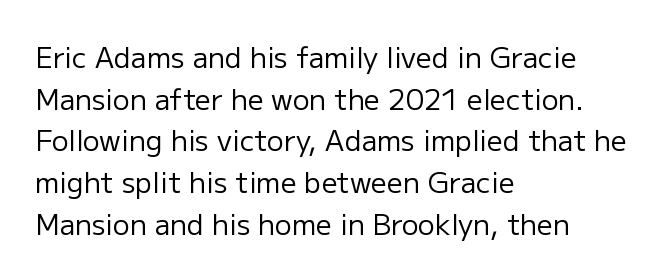
{"serif": "no", "italic": "no", "bold": "no", "weight": "regular", "width": "normal", "stroke_contrast": "low", "x_height": "medium", "monospaced": "no", "underline": "no", "align": "left", "line_spacing": "normal", "line_spacing_ratio": 1.49, "letter_spacing": "normal", "letter_spacing_em": 0.0, "glyph_px": 28}
